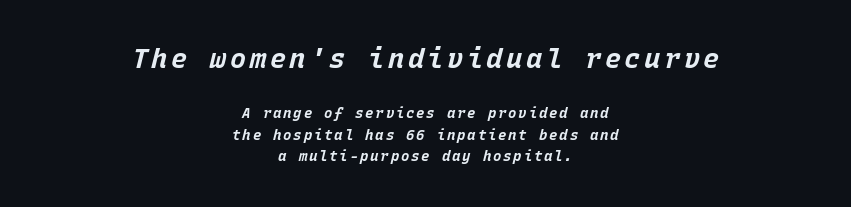
The image shows 27 px bold type, italic (leaning right); set centered, normal line spacing (1.51x), not underlined; the first (top) block is 1.93x larger.
